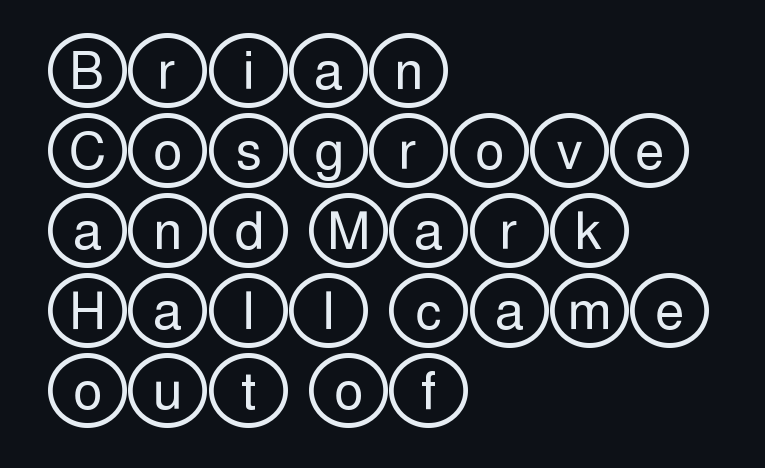
Q: Is the text italic (slanted)? A: No, it is upright.
Q: Is the text underlined? A: No.
Q: How is the paragraph aligned? A: Left-aligned.
Q: Is the spacing between letters normal or unusually wide? A: Normal.
Q: Is the spacing between lines tight, normal or loose? A: Normal.
Q: Width (condensed, normal, or wide)? A: Wide.
Q: x-height? A: Large.
